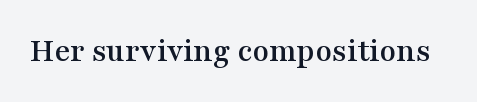
Q: Is the text italic (slanted)? A: No, it is upright.
Q: Is the typeface a serif or a sans-serif typeface? A: Serif.
Q: Is the text underlined? A: No.
Q: Is the spacing between letters normal or unusually wide? A: Normal.
Q: Width (condensed, normal, or wide)? A: Wide.
Q: Stroke contrast? A: Medium.
Q: x-height? A: Medium.
Q: Monospaced? A: No.
